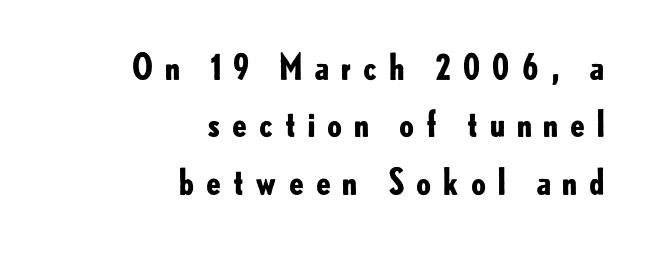
{"serif": "no", "italic": "no", "bold": "yes", "weight": "bold", "width": "normal", "stroke_contrast": "low", "x_height": "small", "monospaced": "no", "underline": "no", "align": "right", "line_spacing": "normal", "line_spacing_ratio": 1.64, "letter_spacing": "wide", "letter_spacing_em": 0.28, "glyph_px": 35}
